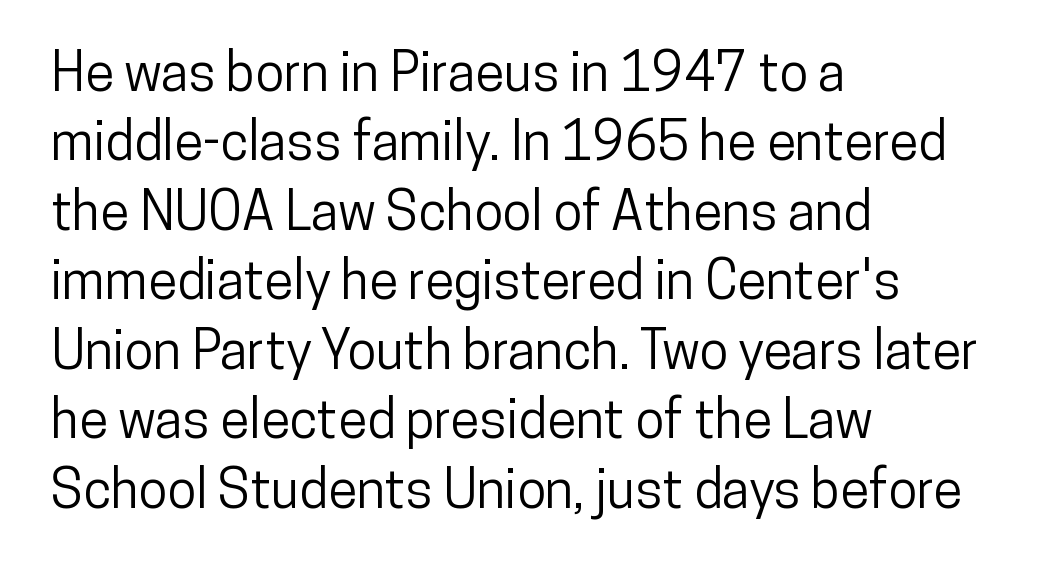
The image shows 53 px condensed sans-serif type, upright; set left-aligned, normal line spacing (1.31x), normal letter spacing, not underlined; low stroke contrast and a medium x-height.
